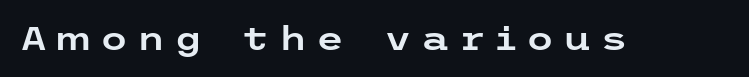
{"serif": "no", "italic": "no", "width": "wide", "stroke_contrast": "low", "x_height": "medium", "underline": "no", "letter_spacing": "wide", "letter_spacing_em": 0.28, "glyph_px": 32}
